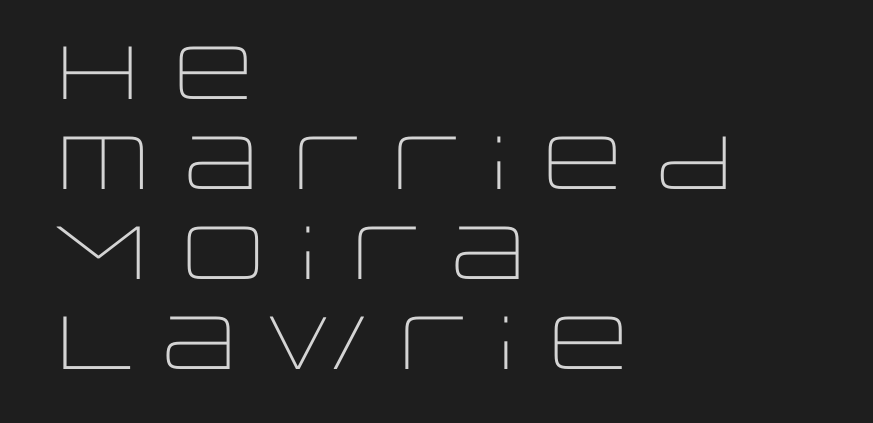
Q: Is the text bold? A: No.
Q: Is the text italic (slanted)? A: No, it is upright.
Q: Is the typeface a serif or a sans-serif typeface? A: Sans-serif.
Q: Is the text underlined? A: No.
Q: How is the paragraph aligned? A: Left-aligned.
Q: Is the spacing between letters normal or unusually wide? A: Normal.
Q: Width (condensed, normal, or wide)? A: Wide.
Q: Stroke contrast? A: Low.
Q: x-height? A: Large.
Q: Monospaced? A: No.
